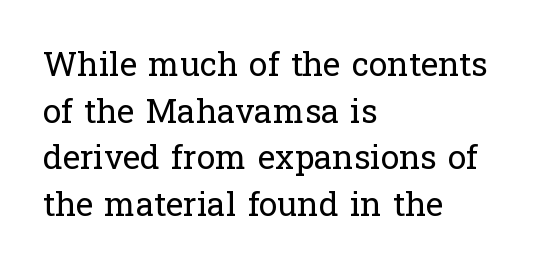
Q: Is the text bold? A: No.
Q: Is the text italic (slanted)? A: No, it is upright.
Q: Is the typeface a serif or a sans-serif typeface? A: Serif.
Q: Is the text underlined? A: No.
Q: How is the paragraph aligned? A: Left-aligned.
Q: Is the spacing between letters normal or unusually wide? A: Normal.
Q: Is the spacing between lines tight, normal or loose? A: Normal.
Q: Width (condensed, normal, or wide)? A: Normal.
Q: Stroke contrast? A: Low.
Q: x-height? A: Medium.
Q: Monospaced? A: No.
